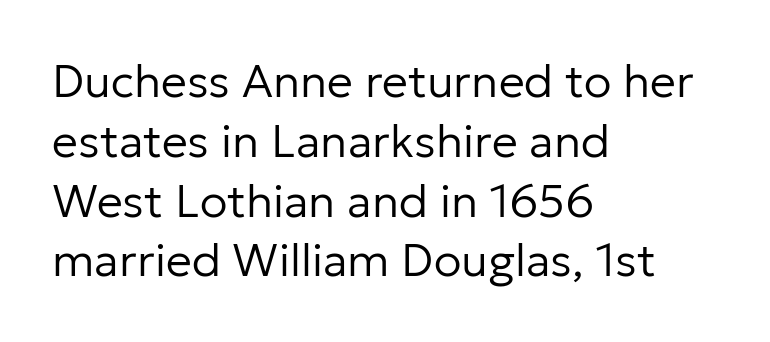
The image shows 46 px regular-weight sans-serif type, upright; set left-aligned, normal line spacing (1.3x), normal letter spacing, not underlined; low stroke contrast and a medium x-height.
